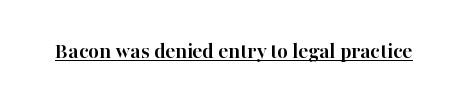
{"italic": "no", "bold": "yes", "underline": "yes", "letter_spacing": "normal", "letter_spacing_em": 0.0, "glyph_px": 23}
